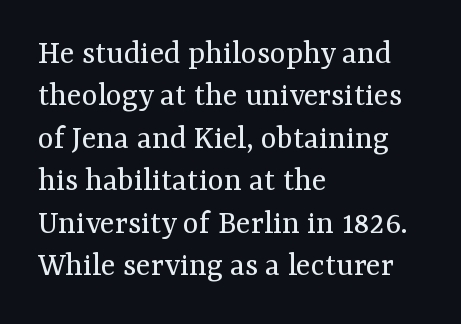
{"serif": "yes", "italic": "no", "bold": "no", "weight": "regular", "width": "normal", "stroke_contrast": "medium", "x_height": "medium", "monospaced": "no", "underline": "no", "align": "left", "line_spacing": "normal", "line_spacing_ratio": 1.25, "letter_spacing": "normal", "letter_spacing_em": 0.0, "glyph_px": 34}
